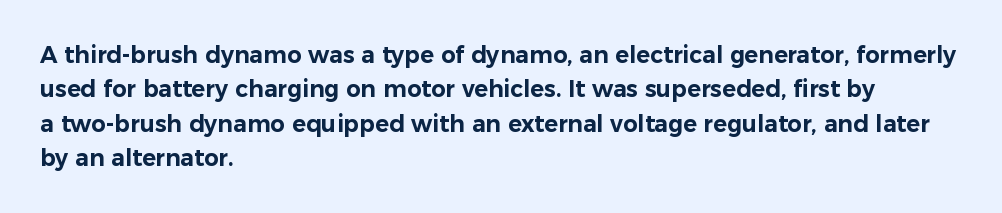
{"italic": "no", "underline": "no", "align": "left", "line_spacing": "normal", "line_spacing_ratio": 1.5, "letter_spacing": "normal", "letter_spacing_em": 0.0, "glyph_px": 23}
